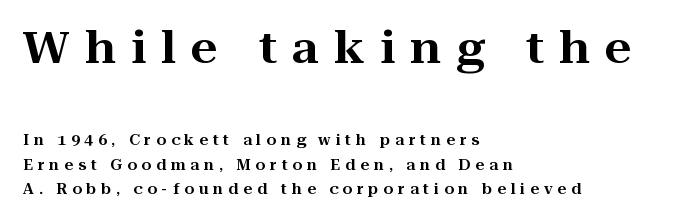
{"serif": "yes", "italic": "no", "width": "wide", "stroke_contrast": "high", "x_height": "medium", "monospaced": "no", "underline": "no", "align": "left", "line_spacing_ratio": 1.74, "letter_spacing": "wide", "letter_spacing_em": 0.35, "larger_block": "first", "size_ratio": 3.07, "glyph_px": 43}
